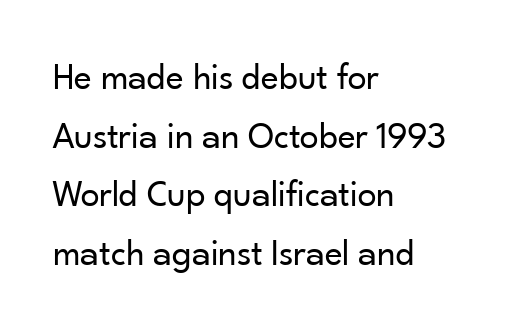
{"serif": "no", "italic": "no", "bold": "no", "weight": "regular", "width": "normal", "stroke_contrast": "low", "x_height": "small", "monospaced": "no", "underline": "no", "align": "left", "line_spacing": "normal", "line_spacing_ratio": 1.54, "letter_spacing": "normal", "letter_spacing_em": 0.0, "glyph_px": 38}
